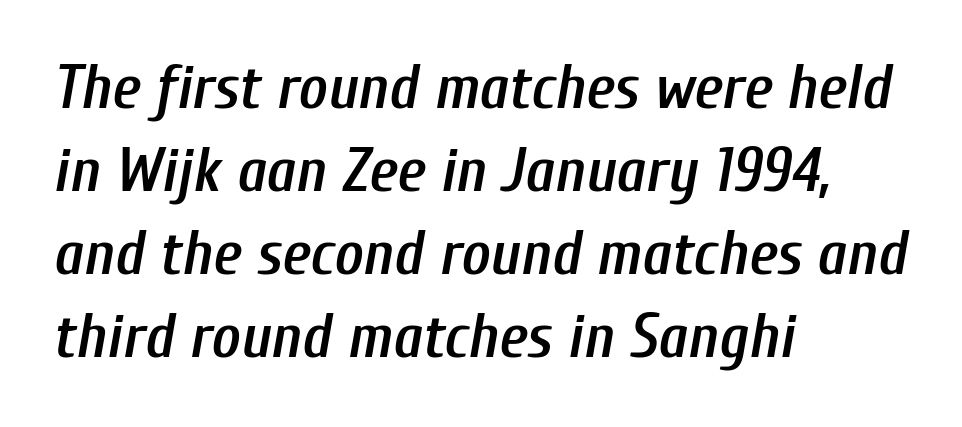
No extra tracking has been applied to these lines. In terms of posture, this sample is oblique. One glance says typical: line gaps are just what's usual. A somewhat darkened texture: the type is semibold rather than bold. Think of a printed novel: that variable character pitch is what you see here. A classic flush-left, rag-right setting is used for this passage.
